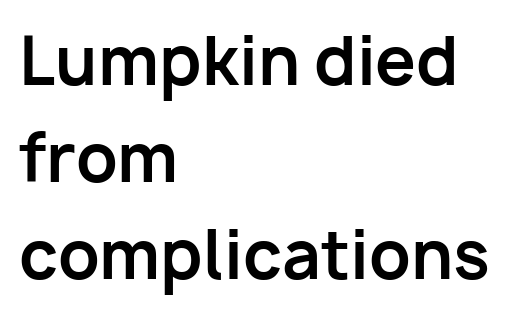
Q: Is the text bold? A: Yes.
Q: Is the text italic (slanted)? A: No, it is upright.
Q: Is the typeface a serif or a sans-serif typeface? A: Sans-serif.
Q: Is the text underlined? A: No.
Q: How is the paragraph aligned? A: Left-aligned.
Q: Is the spacing between letters normal or unusually wide? A: Normal.
Q: Is the spacing between lines tight, normal or loose? A: Normal.
Q: Width (condensed, normal, or wide)? A: Normal.
Q: Stroke contrast? A: Low.
Q: x-height? A: Medium.
Q: Monospaced? A: No.
